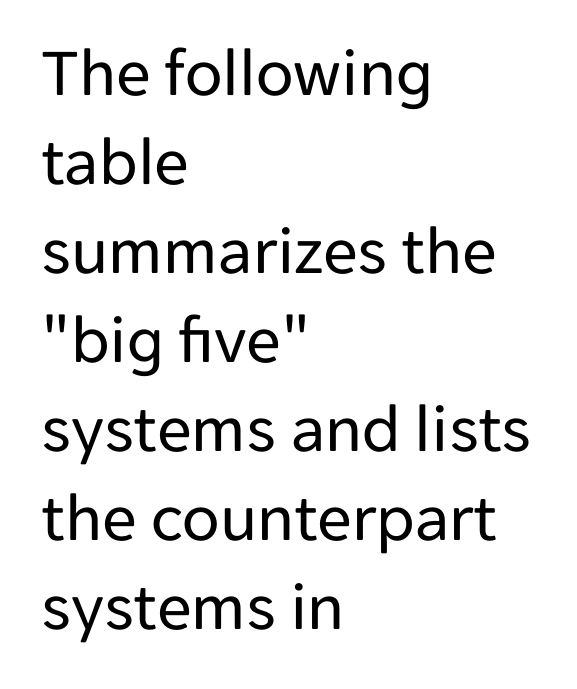
{"serif": "no", "italic": "no", "bold": "no", "weight": "regular", "width": "normal", "stroke_contrast": "low", "x_height": "medium", "monospaced": "no", "underline": "no", "align": "left", "line_spacing": "normal", "line_spacing_ratio": 1.29, "letter_spacing": "normal", "letter_spacing_em": 0.0, "glyph_px": 69}
